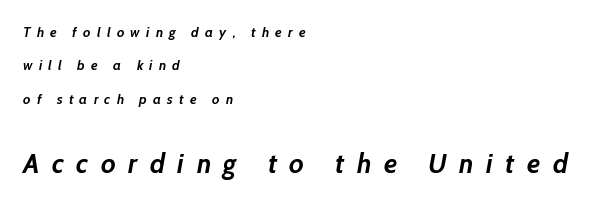
{"italic": "yes", "lean": "right", "slant_degrees": 10, "bold": "yes", "weight": "semibold", "width": "normal", "stroke_contrast": "low", "x_height": "medium", "monospaced": "no", "underline": "no", "align": "left", "line_spacing": "loose", "line_spacing_ratio": 2.38, "letter_spacing": "wide", "letter_spacing_em": 0.45, "larger_block": "second", "size_ratio": 2.0, "glyph_px": 28}
